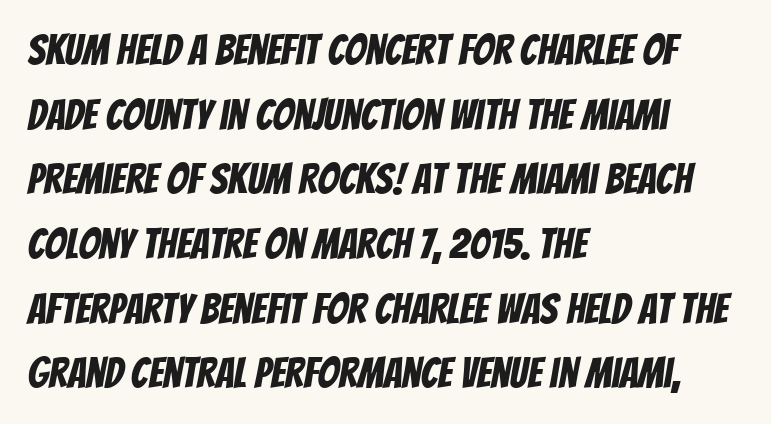
Q: Is the typeface a serif or a sans-serif typeface? A: Sans-serif.
Q: Is the text underlined? A: No.
Q: How is the paragraph aligned? A: Left-aligned.
Q: Is the spacing between letters normal or unusually wide? A: Normal.
Q: Is the spacing between lines tight, normal or loose? A: Normal.
Q: Width (condensed, normal, or wide)? A: Condensed.
Q: Stroke contrast? A: Low.
Q: x-height? A: Large.
Q: Monospaced? A: No.
